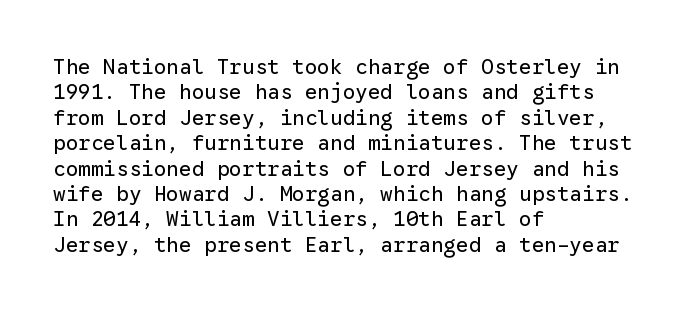
Q: Is the text bold? A: No.
Q: Is the text italic (slanted)? A: No, it is upright.
Q: Is the text underlined? A: No.
Q: How is the paragraph aligned? A: Left-aligned.
Q: Is the spacing between letters normal or unusually wide? A: Normal.
